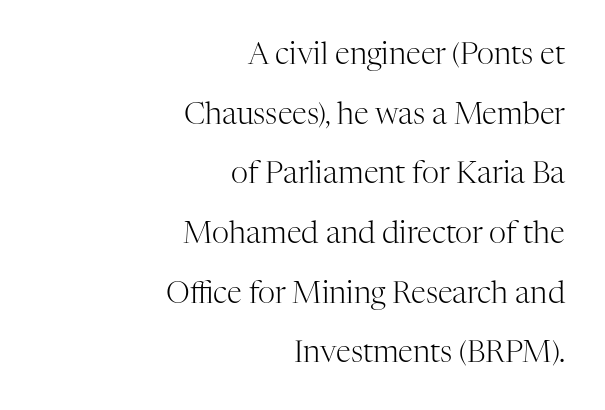
The image shows 30 px light serif type, upright; set right-aligned, loose line spacing (1.99x), normal letter spacing, not underlined; high stroke contrast and a medium x-height.
